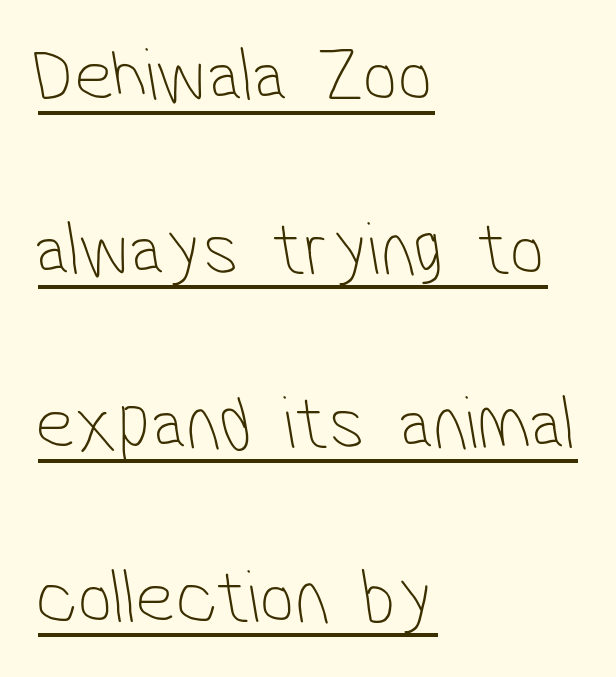
The image shows 77 px thin, condensed sans-serif type; set left-aligned, loose line spacing (2.26x), normal letter spacing, underlined; low stroke contrast and a medium x-height.
